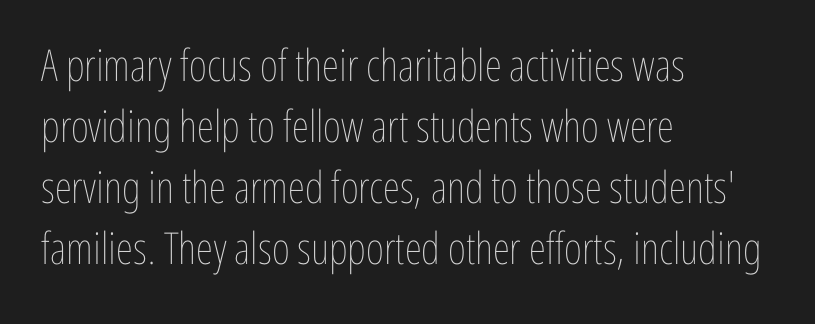
Leading: standard. Horizontal alignment here is leftward, the default for most running prose. The rendering uses natural spacing where letterforms have individual widths. The gaps between neighbouring characters are ordinary and unremarkable. Is this a heavy cut? Hardly; it is regular or lighter.
